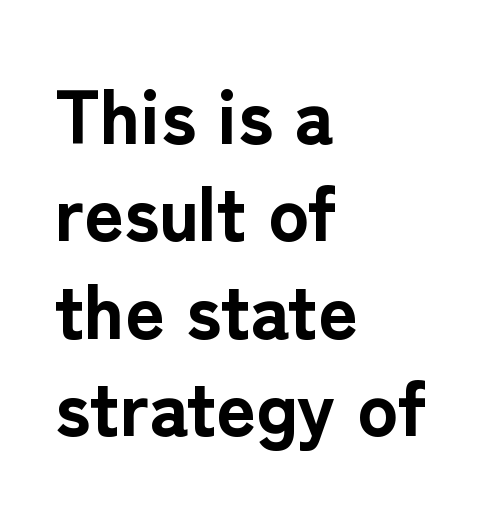
{"serif": "no", "italic": "no", "bold": "yes", "weight": "bold", "width": "normal", "stroke_contrast": "low", "x_height": "medium", "monospaced": "no", "underline": "no", "align": "left", "line_spacing": "normal", "line_spacing_ratio": 1.28, "letter_spacing": "normal", "letter_spacing_em": 0.0, "glyph_px": 76}
